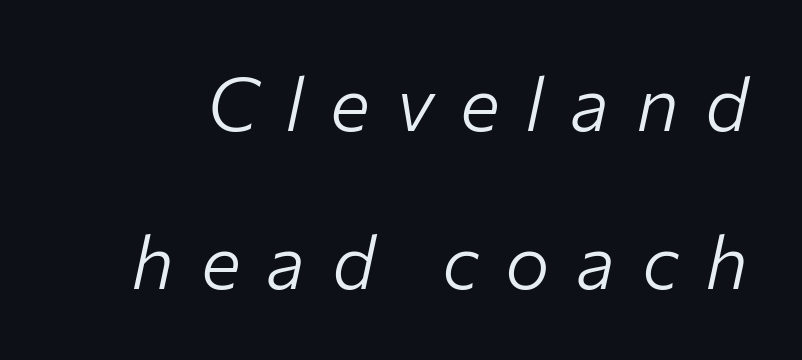
There's an unmistakable incline to the writing here. The cut favours lightness, reaching ordinary text weight at its darkest. The words here are not underlined. Widely set lines give the paragraph a tall, airy silhouette. You could not count columns in this text — the font is proportionally spaced. The tracking jumps out immediately: characters are airy and widely separated.
